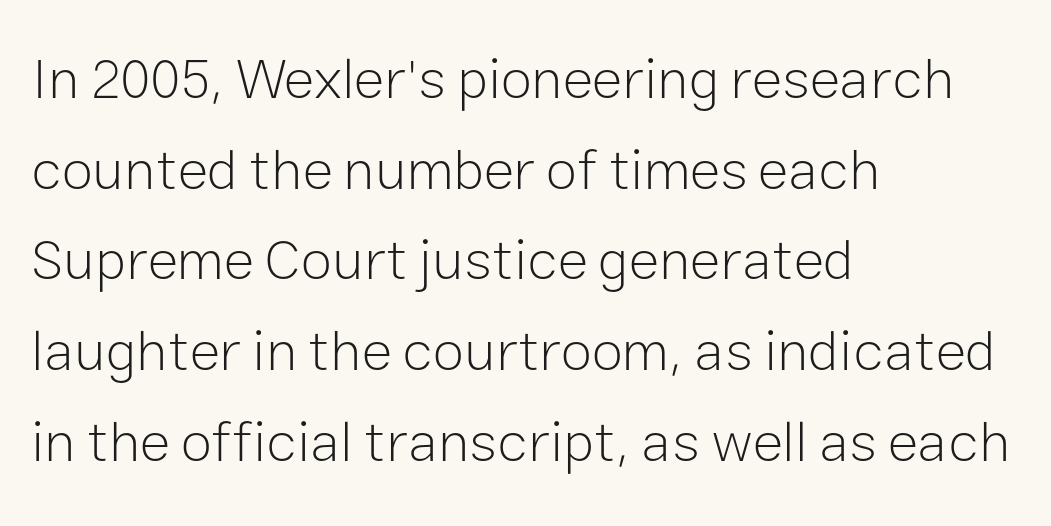
{"serif": "no", "italic": "no", "bold": "no", "weight": "light", "width": "normal", "stroke_contrast": "low", "x_height": "medium", "monospaced": "no", "underline": "no", "align": "left", "line_spacing": "normal", "line_spacing_ratio": 1.59, "letter_spacing": "normal", "letter_spacing_em": 0.0, "glyph_px": 57}
